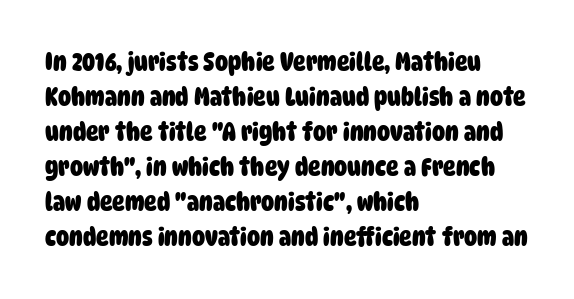
The image shows 26 px bold type; set left-aligned, normal line spacing (1.35x), normal letter spacing, not underlined.
